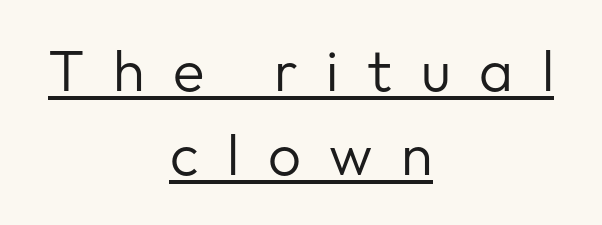
Q: Is the text bold? A: No.
Q: Is the text italic (slanted)? A: No, it is upright.
Q: Is the typeface a serif or a sans-serif typeface? A: Sans-serif.
Q: Is the text underlined? A: Yes.
Q: How is the paragraph aligned? A: Centered.
Q: Is the spacing between letters normal or unusually wide? A: Unusually wide.
Q: Is the spacing between lines tight, normal or loose? A: Normal.
Q: Width (condensed, normal, or wide)? A: Normal.
Q: Stroke contrast? A: Low.
Q: x-height? A: Medium.
Q: Monospaced? A: No.
